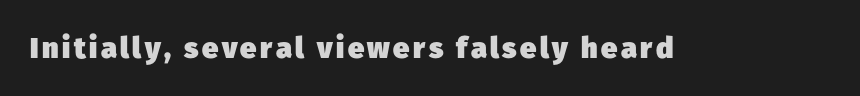
The image shows 29 px heavy sans-serif type; set not underlined; low stroke contrast and a medium x-height.
